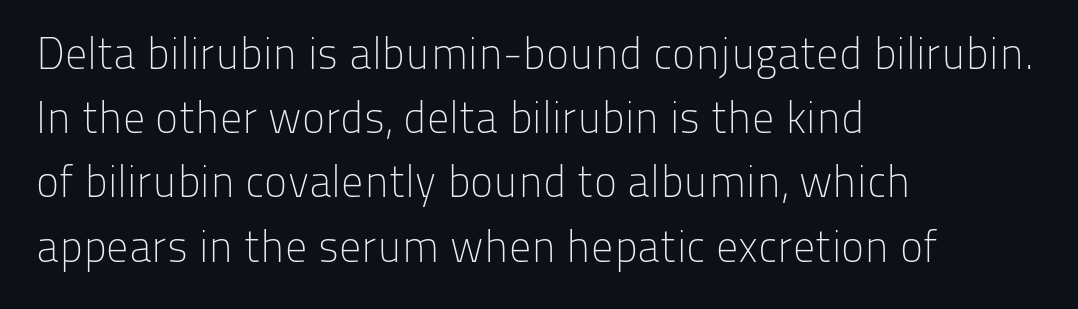
Q: Is the text bold? A: No.
Q: Is the text italic (slanted)? A: No, it is upright.
Q: Is the typeface a serif or a sans-serif typeface? A: Sans-serif.
Q: Is the text underlined? A: No.
Q: How is the paragraph aligned? A: Left-aligned.
Q: Is the spacing between letters normal or unusually wide? A: Normal.
Q: Is the spacing between lines tight, normal or loose? A: Normal.
Q: Width (condensed, normal, or wide)? A: Normal.
Q: Stroke contrast? A: Low.
Q: x-height? A: Medium.
Q: Monospaced? A: No.
